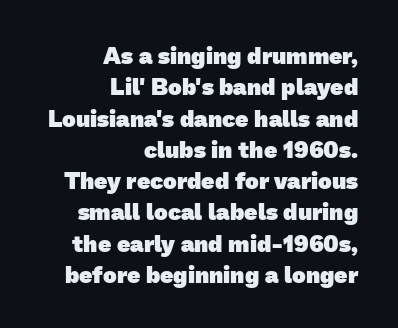
Q: Is the text bold? A: Yes.
Q: Is the text underlined? A: No.
Q: How is the paragraph aligned? A: Right-aligned.
Q: Is the spacing between letters normal or unusually wide? A: Normal.
Q: Is the spacing between lines tight, normal or loose? A: Normal.
